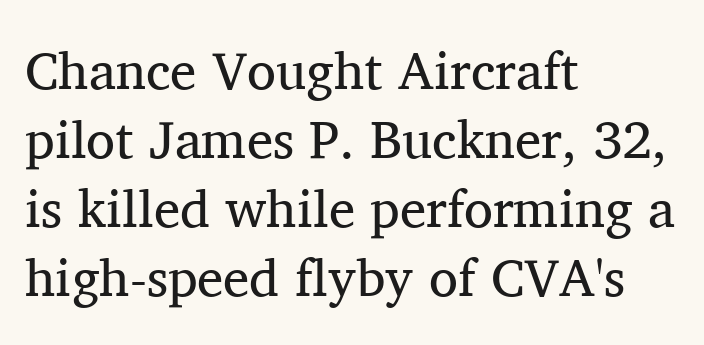
{"serif": "yes", "italic": "no", "bold": "no", "weight": "regular", "width": "normal", "stroke_contrast": "medium", "x_height": "medium", "monospaced": "no", "underline": "no", "align": "left", "line_spacing": "normal", "line_spacing_ratio": 1.3, "letter_spacing": "normal", "letter_spacing_em": 0.0, "glyph_px": 53}
